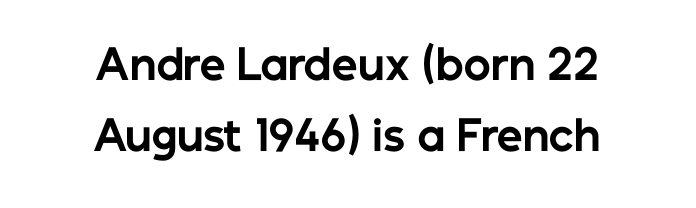
Spacing between characters is what you'd get straight out of the box. You can tell from the bare stems that sans-serif type was used. Students, this is bold: see how much ink each stroke carries. Teacher's note: observe the equal gaps on both sides — that is centered alignment.
